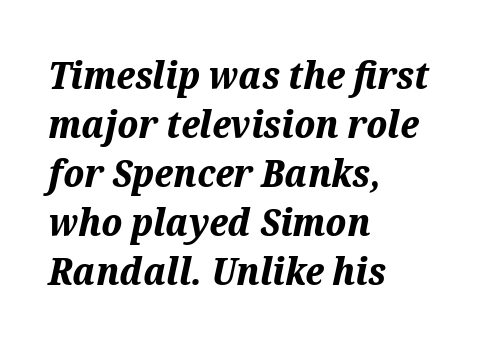
The image shows 38 px bold type, italic (leaning right); set left-aligned, normal line spacing (1.29x), normal letter spacing, not underlined; medium stroke contrast and a medium x-height.
